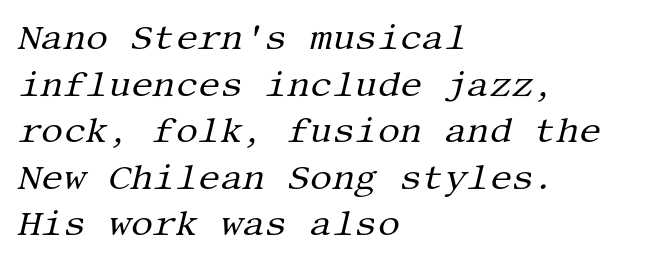
The image shows 35 px regular-weight serif type, italic (leaning right); set left-aligned, normal line spacing (1.33x), normal letter spacing, not underlined; medium stroke contrast and a large x-height.
